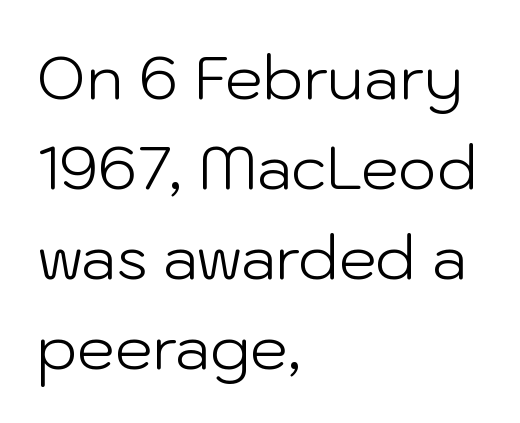
The image shows 60 px light sans-serif type, upright; set left-aligned, normal line spacing (1.5x), normal letter spacing, not underlined; low stroke contrast and a medium x-height.
